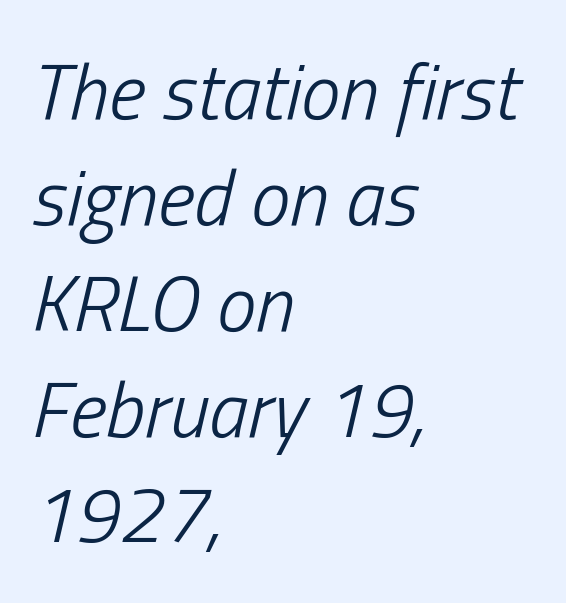
Italic? Definitely — the glyphs are oblique. Compared with typical paragraphs, the rows here are spaced about the same. The line texture is even and compact thanks to regular tracking. The font sits on the lighter half of the weight spectrum, regular included. The passage shown is not underscored anywhere. This sample is left-justified, so line endings fall wherever the words run out.
